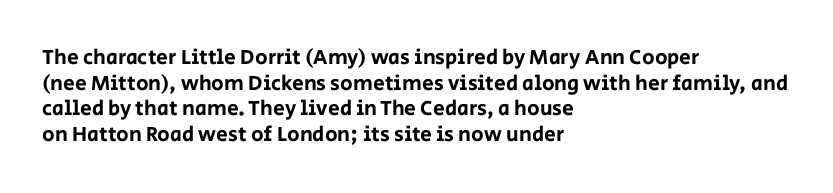
{"italic": "no", "underline": "no", "align": "left", "line_spacing_ratio": 1.22, "letter_spacing": "normal", "letter_spacing_em": 0.0, "glyph_px": 21}
